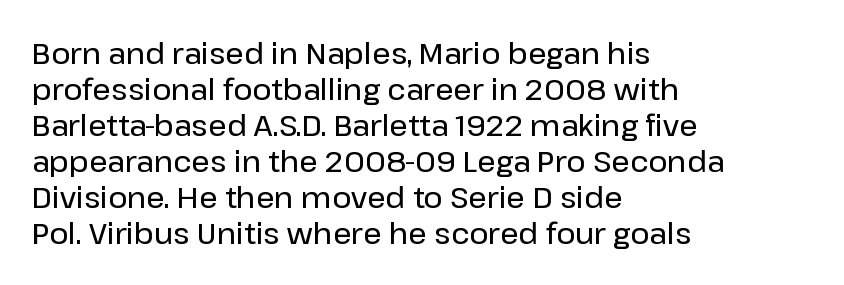
Lines of text with bare space underneath. A typesetter would call this zero additional tracking. Classification — sans serif. Compared with a centered layout, this one pins lines to the left instead. When letters stand straight like this, we call the style roman or upright.
